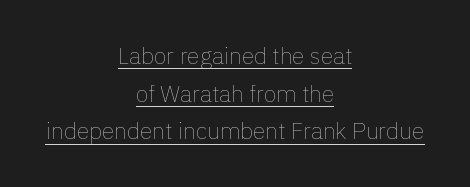
The image shows 23 px text type, upright; set centered, normal line spacing (1.64x), normal letter spacing, underlined.
